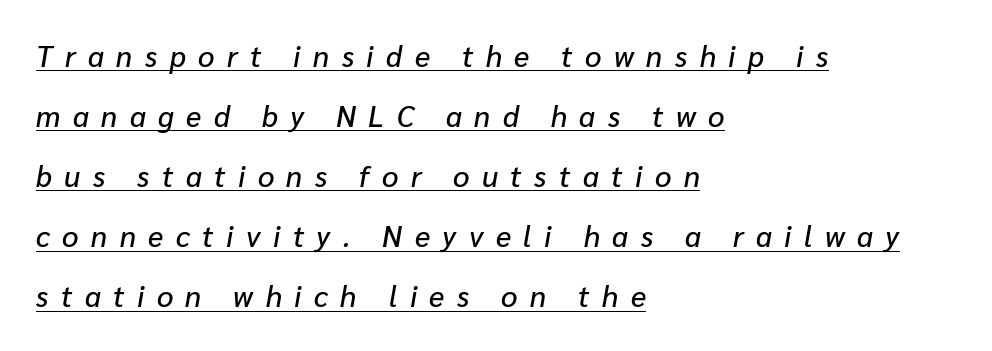
The image shows 29 px text type, italic (leaning right); set left-aligned, loose line spacing (2.07x), unusually wide letter spacing (+0.43 em), underlined; low stroke contrast and a medium x-height.
